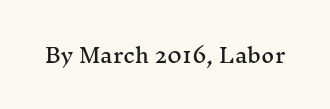
Q: Is the text italic (slanted)? A: No, it is upright.
Q: Is the text underlined? A: No.
Q: Is the spacing between letters normal or unusually wide? A: Normal.
